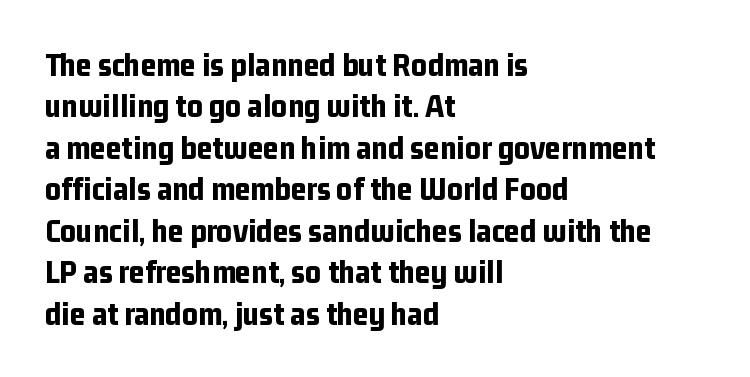
The image shows 34 px bold, condensed sans-serif type, upright; set left-aligned, line spacing 1.22x, normal letter spacing, not underlined; low stroke contrast and a medium x-height.
